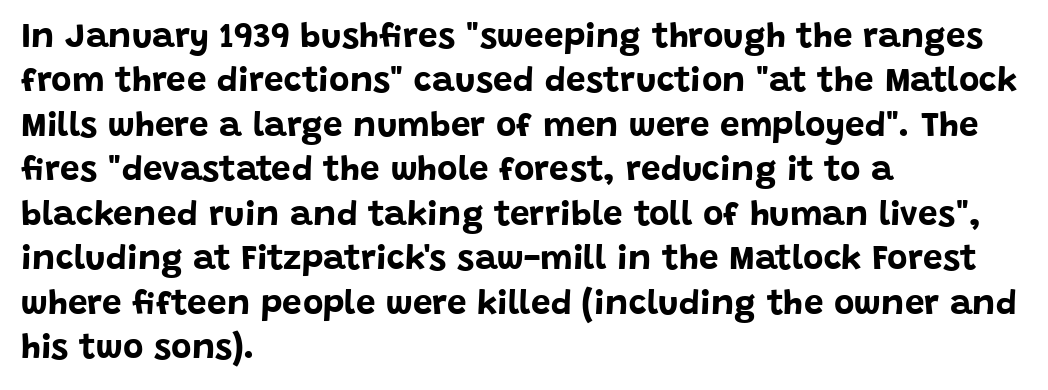
The image shows 35 px bold sans-serif type, upright; set left-aligned, normal line spacing (1.27x), normal letter spacing, not underlined; low stroke contrast and a large x-height.
